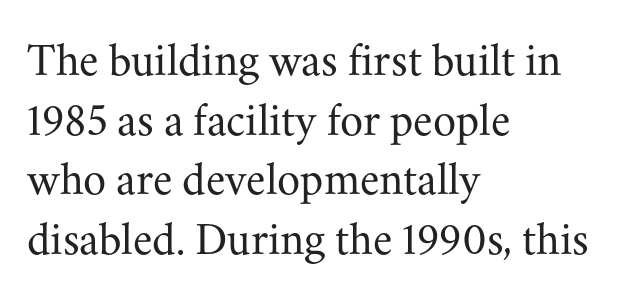
Q: Is the text bold? A: No.
Q: Is the text italic (slanted)? A: No, it is upright.
Q: Is the typeface a serif or a sans-serif typeface? A: Serif.
Q: Is the text underlined? A: No.
Q: How is the paragraph aligned? A: Left-aligned.
Q: Is the spacing between letters normal or unusually wide? A: Normal.
Q: Is the spacing between lines tight, normal or loose? A: Normal.
Q: Width (condensed, normal, or wide)? A: Normal.
Q: Stroke contrast? A: Medium.
Q: x-height? A: Small.
Q: Monospaced? A: No.
